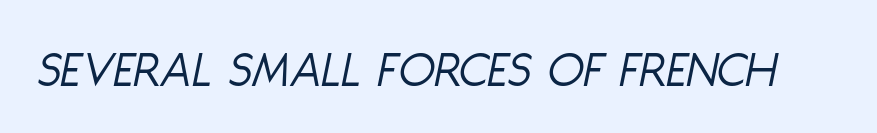
Q: Is the text bold? A: No.
Q: Is the text italic (slanted)? A: Yes, it leans right by about 11 degrees.
Q: Is the text underlined? A: No.
Q: Is the spacing between letters normal or unusually wide? A: Normal.
Q: Width (condensed, normal, or wide)? A: Condensed.
Q: Stroke contrast? A: Low.
Q: x-height? A: Large.
Q: Monospaced? A: No.
